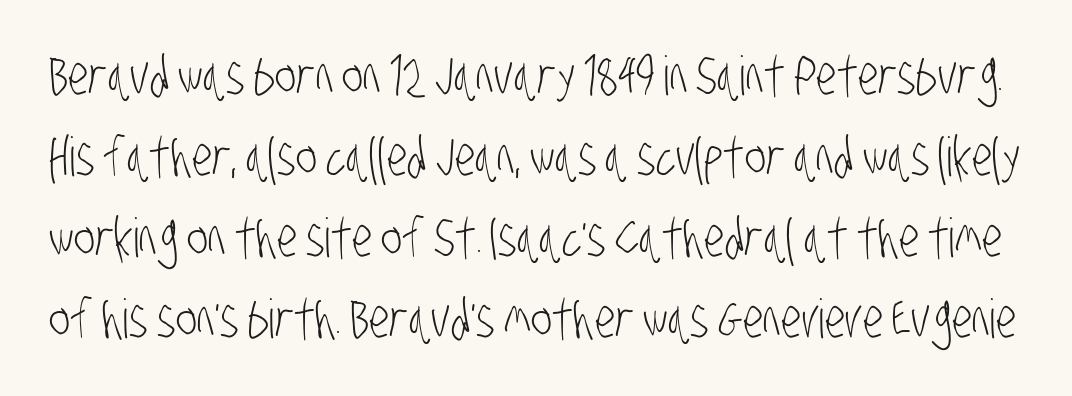
Q: Is the text bold? A: No.
Q: Is the typeface a serif or a sans-serif typeface? A: Sans-serif.
Q: Is the text underlined? A: No.
Q: Is the spacing between letters normal or unusually wide? A: Normal.
Q: Is the spacing between lines tight, normal or loose? A: Normal.
Q: Width (condensed, normal, or wide)? A: Condensed.
Q: Stroke contrast? A: Low.
Q: x-height? A: Large.
Q: Monospaced? A: No.
